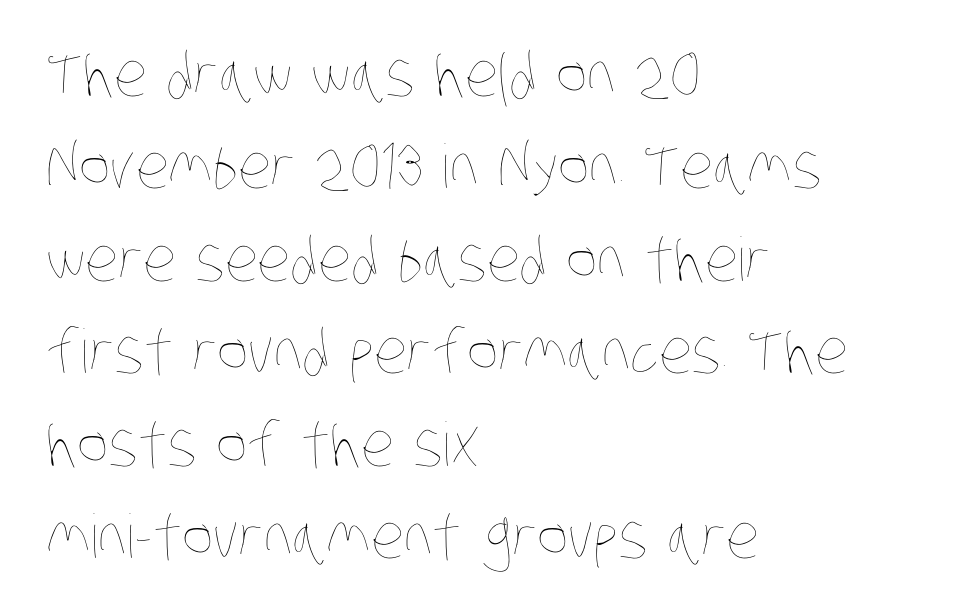
{"bold": "no", "weight": "thin", "width": "condensed", "stroke_contrast": "low", "x_height": "large", "monospaced": "no", "underline": "no", "align": "left", "line_spacing": "normal", "line_spacing_ratio": 1.54, "letter_spacing": "normal", "letter_spacing_em": 0.0, "glyph_px": 60}
